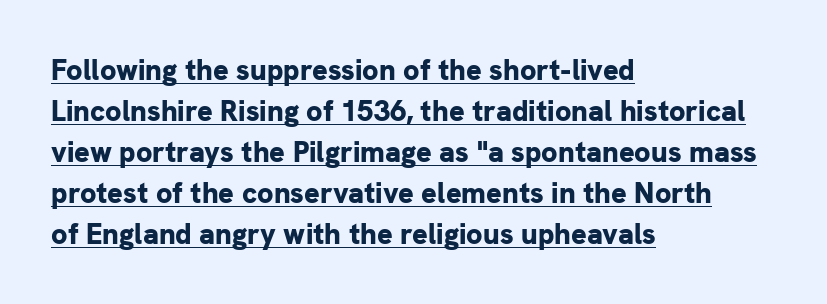
The image shows 29 px bold sans-serif type, upright; set left-aligned, normal line spacing (1.41x), normal letter spacing, underlined; low stroke contrast and a medium x-height.
